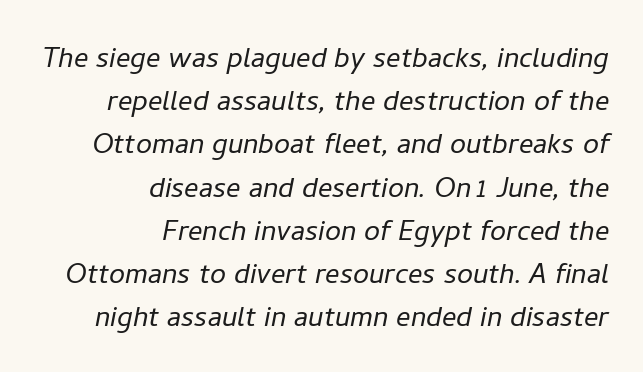
Q: Is the text bold? A: No.
Q: Is the text italic (slanted)? A: Yes, it leans right by about 11 degrees.
Q: Is the text underlined? A: No.
Q: How is the paragraph aligned? A: Right-aligned.
Q: Is the spacing between letters normal or unusually wide? A: Normal.
Q: Width (condensed, normal, or wide)? A: Normal.
Q: Stroke contrast? A: Low.
Q: x-height? A: Medium.
Q: Monospaced? A: No.
